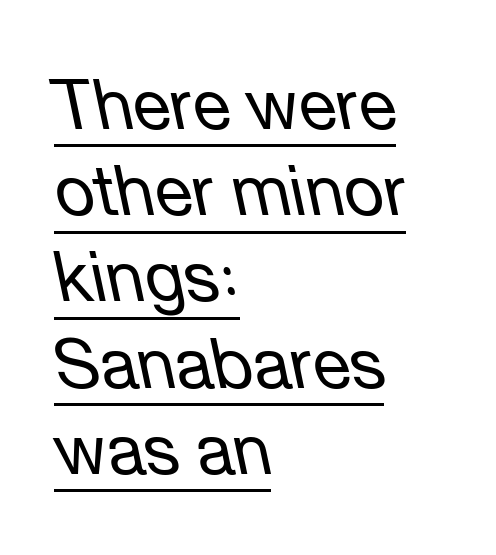
{"italic": "yes", "lean": "left", "slant_degrees": 12, "bold": "no", "weight": "regular", "width": "normal", "stroke_contrast": "low", "x_height": "medium", "monospaced": "no", "underline": "yes", "align": "left", "line_spacing": "normal", "line_spacing_ratio": 1.25, "letter_spacing": "normal", "letter_spacing_em": 0.0, "glyph_px": 69}
